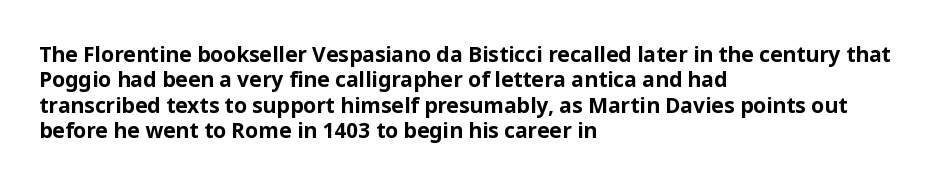
Q: Is the text bold? A: Yes.
Q: Is the text italic (slanted)? A: No, it is upright.
Q: Is the text underlined? A: No.
Q: How is the paragraph aligned? A: Left-aligned.
Q: Is the spacing between letters normal or unusually wide? A: Normal.
